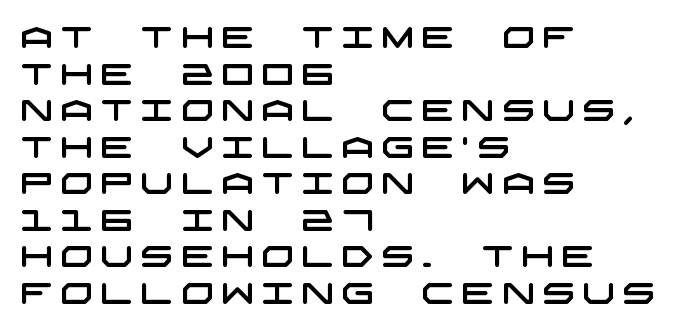
The image shows 29 px wide sans-serif type; set left-aligned, normal line spacing (1.26x), unusually wide letter spacing (+0.25 em), not underlined; low stroke contrast and a large x-height.
